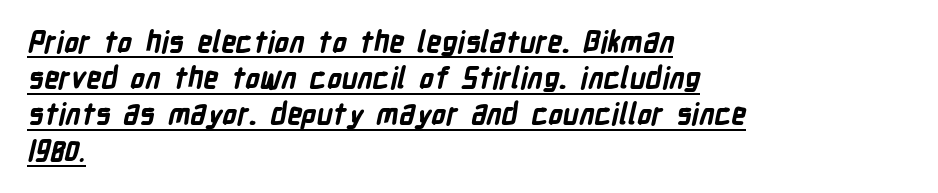
{"serif": "no", "bold": "yes", "weight": "bold", "width": "condensed", "stroke_contrast": "low", "x_height": "medium", "monospaced": "no", "underline": "yes", "align": "left", "line_spacing": "normal", "line_spacing_ratio": 1.25, "letter_spacing": "normal", "letter_spacing_em": 0.0, "glyph_px": 29}
